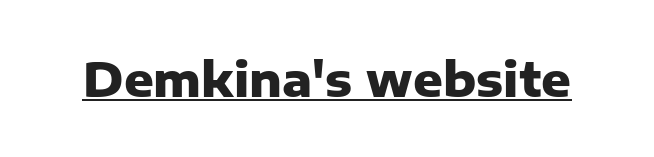
{"serif": "no", "italic": "no", "bold": "yes", "weight": "heavy", "width": "normal", "stroke_contrast": "low", "x_height": "medium", "monospaced": "no", "underline": "yes", "letter_spacing": "normal", "letter_spacing_em": 0.0, "glyph_px": 46}
